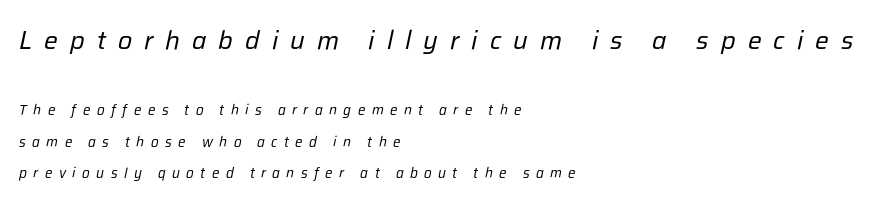
Q: Is the text bold? A: No.
Q: Is the text italic (slanted)? A: Yes, it leans right by about 12 degrees.
Q: Is the text underlined? A: No.
Q: How is the paragraph aligned? A: Left-aligned.
Q: Is the spacing between letters normal or unusually wide? A: Unusually wide.
Q: Is the spacing between lines tight, normal or loose? A: Loose.
Q: Which block of text is set in a larger size, the first (top) or the second (bottom)? A: The first (top) one.
